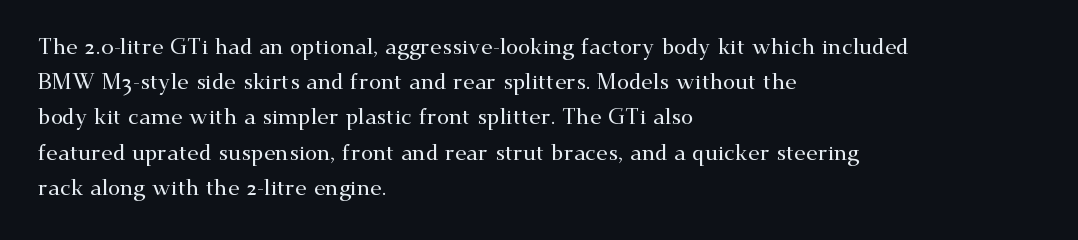
The face used here is rendered with its standard letterfit. A bare baseline throughout the passage. The compositor pushed each line to the left boundary. Regarding leading, the lines here are spaced in the standard way.
